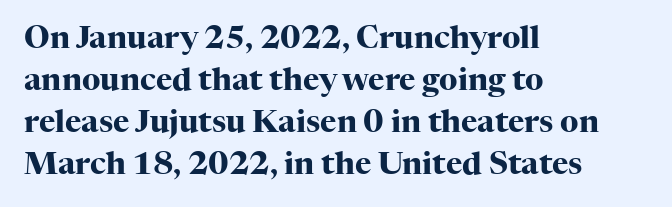
Q: Is the text bold? A: Yes.
Q: Is the text italic (slanted)? A: No, it is upright.
Q: Is the typeface a serif or a sans-serif typeface? A: Serif.
Q: Is the text underlined? A: No.
Q: How is the paragraph aligned? A: Left-aligned.
Q: Is the spacing between letters normal or unusually wide? A: Normal.
Q: Is the spacing between lines tight, normal or loose? A: Normal.
Q: Width (condensed, normal, or wide)? A: Normal.
Q: Stroke contrast? A: High.
Q: x-height? A: Medium.
Q: Monospaced? A: No.
